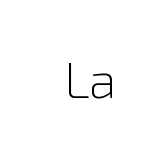
{"serif": "no", "italic": "no", "bold": "no", "weight": "light", "width": "normal", "stroke_contrast": "low", "x_height": "medium", "monospaced": "no", "underline": "no", "letter_spacing": "normal", "letter_spacing_em": 0.0, "glyph_px": 50}
